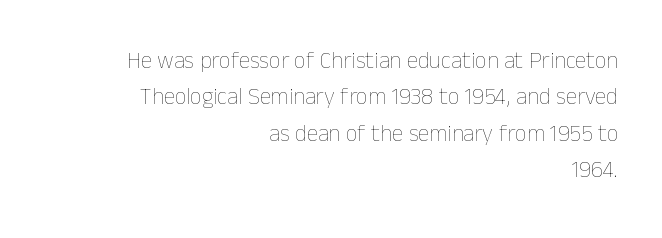
Q: Is the text bold? A: No.
Q: Is the text italic (slanted)? A: No, it is upright.
Q: Is the text underlined? A: No.
Q: How is the paragraph aligned? A: Right-aligned.
Q: Is the spacing between letters normal or unusually wide? A: Normal.
Q: Is the spacing between lines tight, normal or loose? A: Normal.
